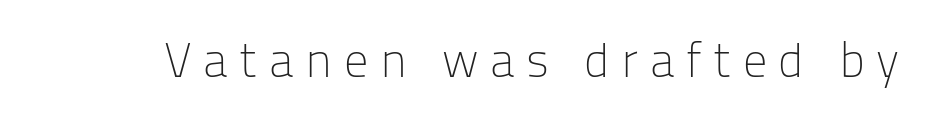
What kind of face is this? One without serifs — a sans. Every character sits straight up, as roman type does. The letterforms sit at book weight or below. The space beneath each line is pristine and unruled. Proportional: the letters do not fall into vertical columns. Inter-character spacing is expanded well beyond the font's built-in metrics.
